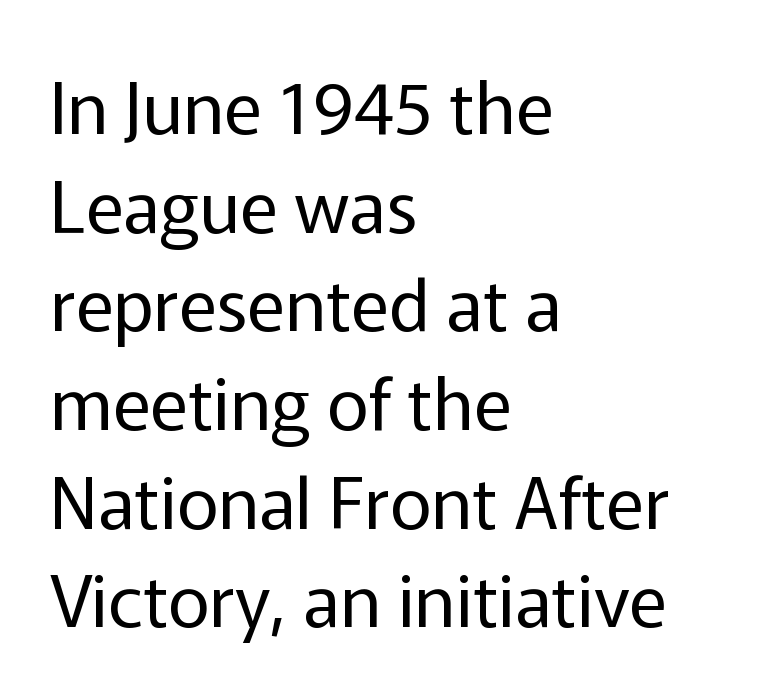
The image shows 72 px regular-weight sans-serif type, upright; set left-aligned, normal line spacing (1.37x), normal letter spacing, not underlined; low stroke contrast and a medium x-height.
